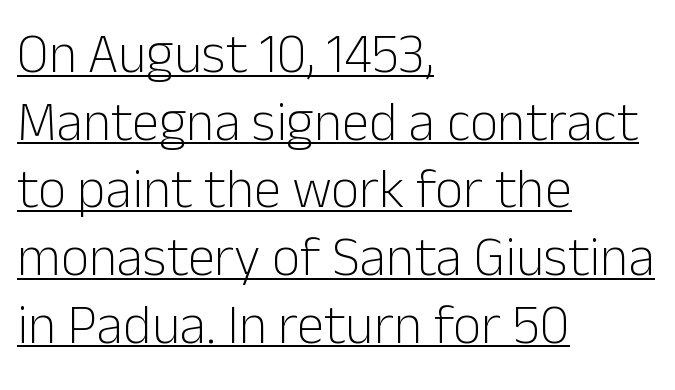
Q: Is the text bold? A: No.
Q: Is the text italic (slanted)? A: No, it is upright.
Q: Is the typeface a serif or a sans-serif typeface? A: Sans-serif.
Q: Is the text underlined? A: Yes.
Q: How is the paragraph aligned? A: Left-aligned.
Q: Is the spacing between letters normal or unusually wide? A: Normal.
Q: Width (condensed, normal, or wide)? A: Normal.
Q: Stroke contrast? A: Low.
Q: x-height? A: Medium.
Q: Monospaced? A: No.
